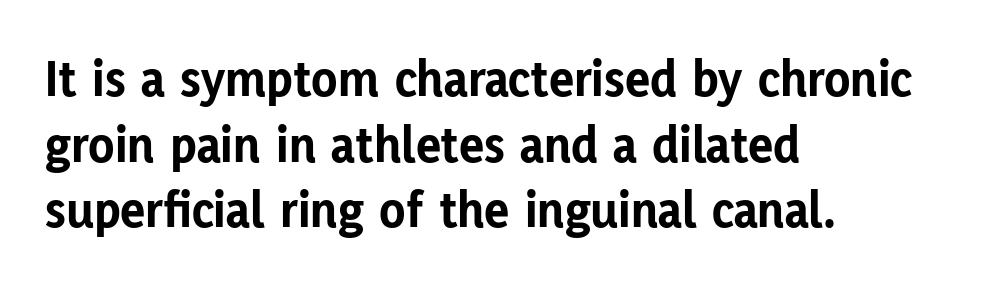
{"serif": "no", "italic": "no", "bold": "yes", "weight": "bold", "width": "normal", "stroke_contrast": "low", "x_height": "medium", "monospaced": "no", "underline": "no", "align": "left", "line_spacing_ratio": 1.24, "letter_spacing": "normal", "letter_spacing_em": 0.0, "glyph_px": 53}
